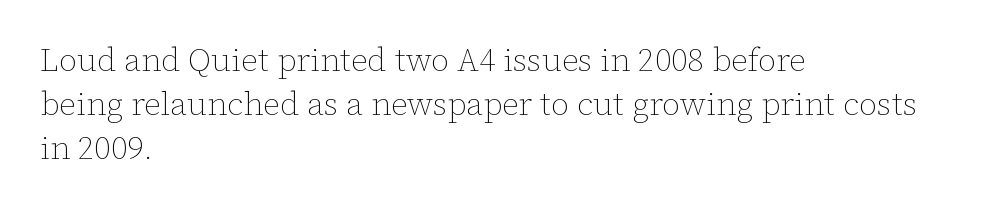
Ink coverage per letter is moderate at most. Underline: absent. These lines stack with their left ends in a neat column. This sample uses an upright cut, with every glyph sitting square on the baseline. Interline gaps are of average width in this sample.
